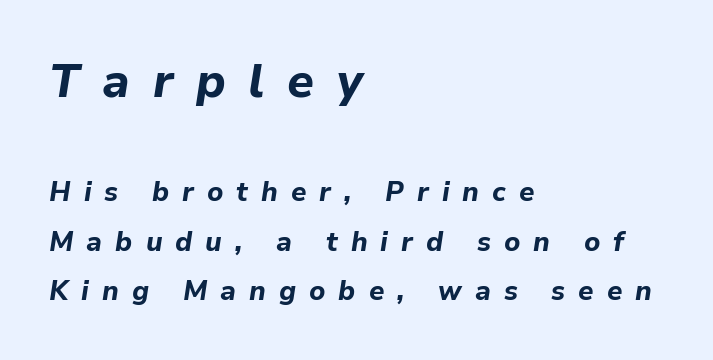
Q: Is the text bold? A: Yes.
Q: Is the text italic (slanted)? A: Yes, it leans right by about 9 degrees.
Q: Is the text underlined? A: No.
Q: How is the paragraph aligned? A: Left-aligned.
Q: Is the spacing between letters normal or unusually wide? A: Unusually wide.
Q: Which block of text is set in a larger size, the first (top) or the second (bottom)? A: The first (top) one.
Q: Width (condensed, normal, or wide)? A: Normal.
Q: Stroke contrast? A: Low.
Q: x-height? A: Medium.
Q: Monospaced? A: No.
